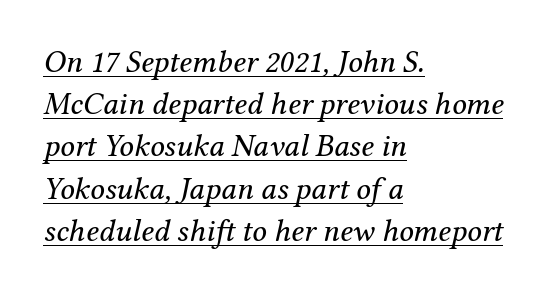
The image shows 32 px regular-weight serif type, italic (leaning right); set left-aligned, normal line spacing (1.32x), normal letter spacing, underlined; medium stroke contrast and a medium x-height.
